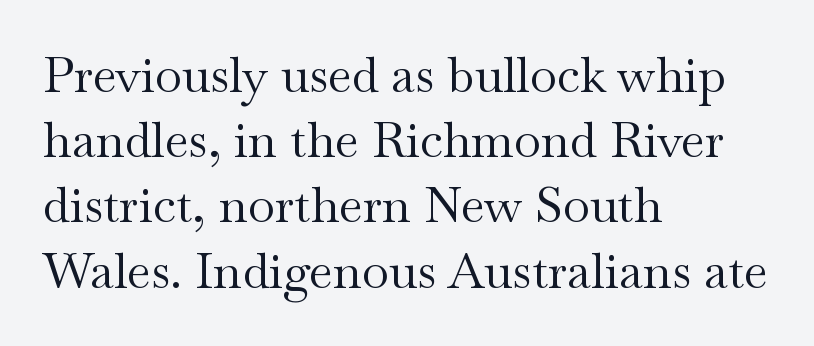
Q: Is the text bold? A: No.
Q: Is the text italic (slanted)? A: No, it is upright.
Q: Is the typeface a serif or a sans-serif typeface? A: Serif.
Q: Is the text underlined? A: No.
Q: How is the paragraph aligned? A: Left-aligned.
Q: Is the spacing between letters normal or unusually wide? A: Normal.
Q: Is the spacing between lines tight, normal or loose? A: Normal.
Q: Width (condensed, normal, or wide)? A: Wide.
Q: Stroke contrast? A: Medium.
Q: x-height? A: Small.
Q: Monospaced? A: No.
